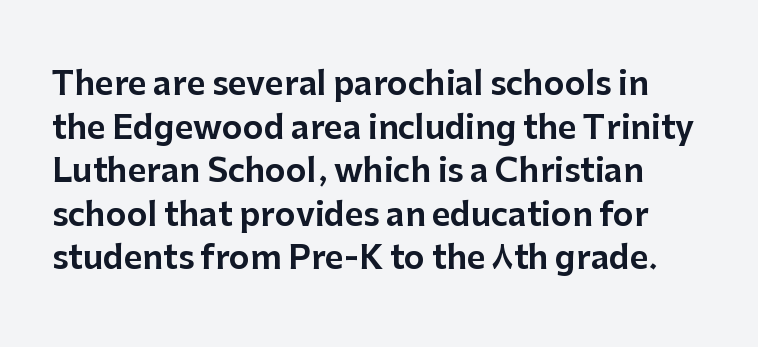
Q: Is the text italic (slanted)? A: No, it is upright.
Q: Is the typeface a serif or a sans-serif typeface? A: Sans-serif.
Q: Is the text underlined? A: No.
Q: Is the spacing between letters normal or unusually wide? A: Normal.
Q: Is the spacing between lines tight, normal or loose? A: Normal.
Q: Width (condensed, normal, or wide)? A: Normal.
Q: Stroke contrast? A: Low.
Q: x-height? A: Medium.
Q: Monospaced? A: No.
